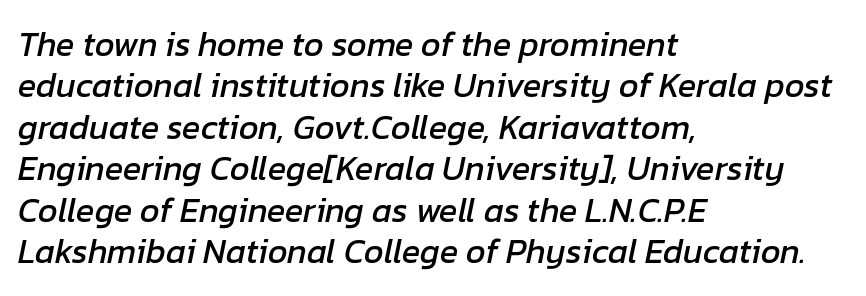
Q: Is the text italic (slanted)? A: Yes, it leans right by about 12 degrees.
Q: Is the text underlined? A: No.
Q: How is the paragraph aligned? A: Left-aligned.
Q: Is the spacing between letters normal or unusually wide? A: Normal.
Q: Width (condensed, normal, or wide)? A: Normal.
Q: Stroke contrast? A: Low.
Q: x-height? A: Medium.
Q: Monospaced? A: No.
